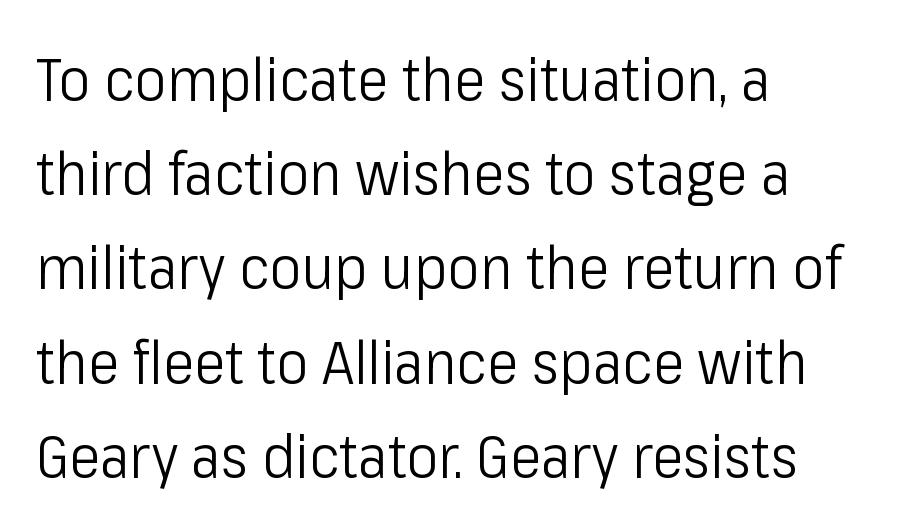
Q: Is the text bold? A: No.
Q: Is the text italic (slanted)? A: No, it is upright.
Q: Is the typeface a serif or a sans-serif typeface? A: Sans-serif.
Q: Is the text underlined? A: No.
Q: How is the paragraph aligned? A: Left-aligned.
Q: Is the spacing between letters normal or unusually wide? A: Normal.
Q: Is the spacing between lines tight, normal or loose? A: Normal.
Q: Width (condensed, normal, or wide)? A: Condensed.
Q: Stroke contrast? A: Low.
Q: x-height? A: Medium.
Q: Monospaced? A: No.
